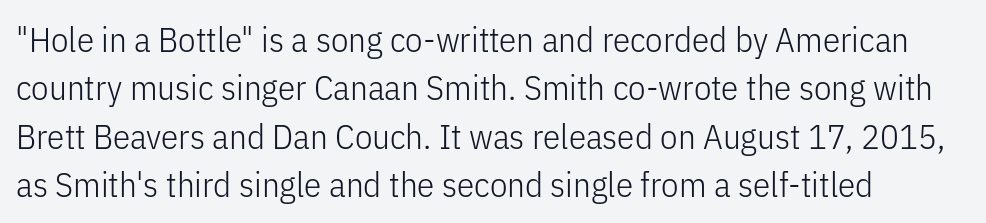
{"serif": "no", "italic": "no", "bold": "no", "weight": "light", "width": "condensed", "stroke_contrast": "low", "x_height": "medium", "monospaced": "no", "underline": "no", "align": "left", "line_spacing": "normal", "line_spacing_ratio": 1.38, "letter_spacing": "normal", "letter_spacing_em": 0.0, "glyph_px": 35}
